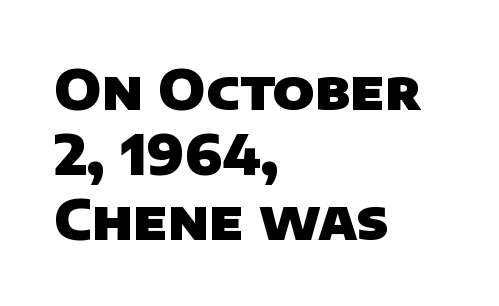
Q: Is the text bold? A: Yes.
Q: Is the typeface a serif or a sans-serif typeface? A: Sans-serif.
Q: Is the text underlined? A: No.
Q: How is the paragraph aligned? A: Left-aligned.
Q: Is the spacing between letters normal or unusually wide? A: Normal.
Q: Width (condensed, normal, or wide)? A: Normal.
Q: Stroke contrast? A: Low.
Q: x-height? A: Large.
Q: Monospaced? A: No.
